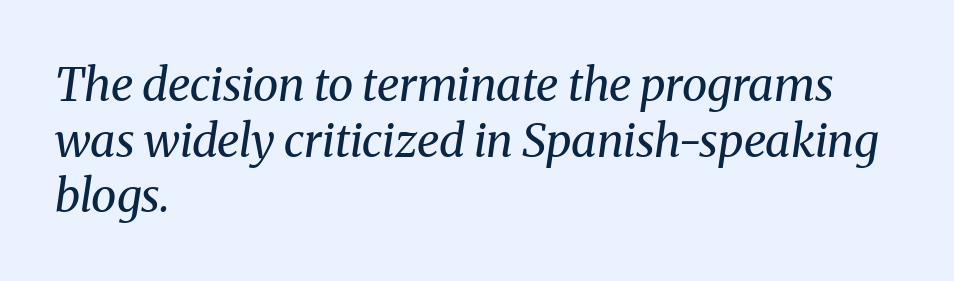
{"serif": "yes", "italic": "yes", "lean": "right", "slant_degrees": 8, "bold": "no", "weight": "regular", "width": "normal", "stroke_contrast": "medium", "x_height": "medium", "monospaced": "no", "underline": "no", "align": "left", "line_spacing_ratio": 1.21, "letter_spacing": "normal", "letter_spacing_em": 0.0, "glyph_px": 46}
